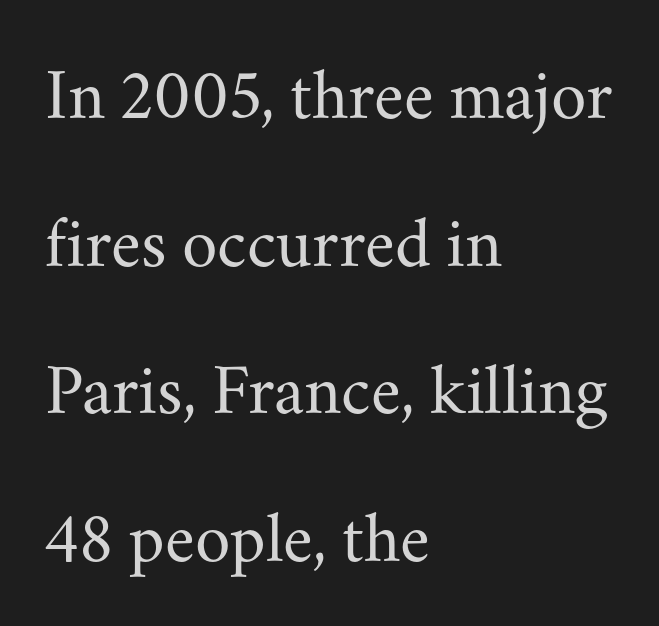
Q: Is the text bold? A: No.
Q: Is the text italic (slanted)? A: No, it is upright.
Q: Is the typeface a serif or a sans-serif typeface? A: Serif.
Q: Is the text underlined? A: No.
Q: How is the paragraph aligned? A: Left-aligned.
Q: Is the spacing between letters normal or unusually wide? A: Normal.
Q: Is the spacing between lines tight, normal or loose? A: Loose.
Q: Width (condensed, normal, or wide)? A: Normal.
Q: Stroke contrast? A: Medium.
Q: x-height? A: Small.
Q: Monospaced? A: No.
